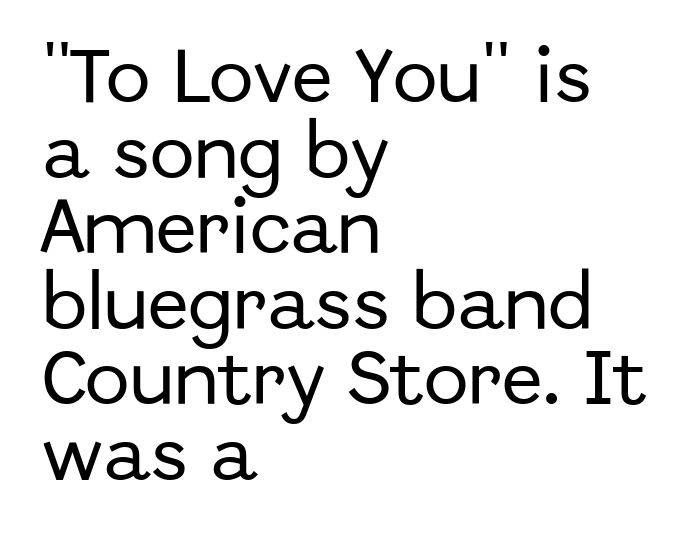
Q: Is the text italic (slanted)? A: No, it is upright.
Q: Is the typeface a serif or a sans-serif typeface? A: Sans-serif.
Q: Is the text underlined? A: No.
Q: How is the paragraph aligned? A: Left-aligned.
Q: Is the spacing between letters normal or unusually wide? A: Normal.
Q: Is the spacing between lines tight, normal or loose? A: Normal.
Q: Width (condensed, normal, or wide)? A: Normal.
Q: Stroke contrast? A: Low.
Q: x-height? A: Medium.
Q: Monospaced? A: No.
